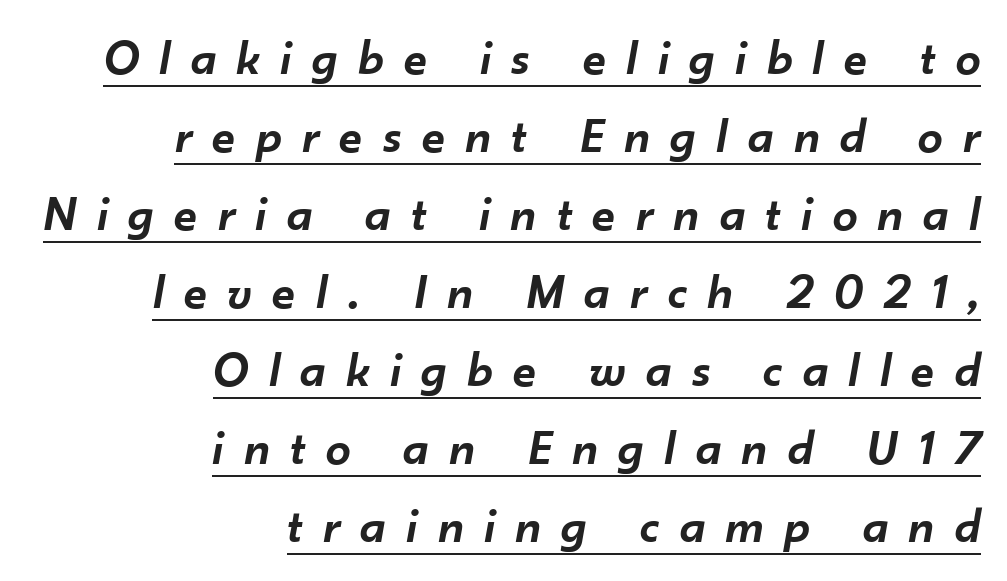
Q: Is the text bold? A: Semi-bold.
Q: Is the text italic (slanted)? A: Yes, it leans right by about 10 degrees.
Q: Is the text underlined? A: Yes.
Q: How is the paragraph aligned? A: Right-aligned.
Q: Is the spacing between letters normal or unusually wide? A: Unusually wide.
Q: Is the spacing between lines tight, normal or loose? A: Normal.
Q: Width (condensed, normal, or wide)? A: Normal.
Q: Stroke contrast? A: Low.
Q: x-height? A: Small.
Q: Monospaced? A: No.
